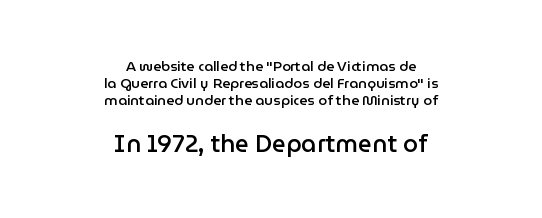
The image shows 24 px text type, upright; set centered, line spacing 1.21x, normal letter spacing, not underlined; the second (bottom) block is 1.71x larger.
